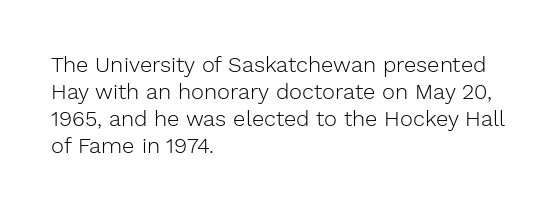
{"italic": "no", "bold": "no", "underline": "no", "align": "left", "line_spacing_ratio": 1.22, "letter_spacing": "normal", "letter_spacing_em": 0.0, "glyph_px": 22}
